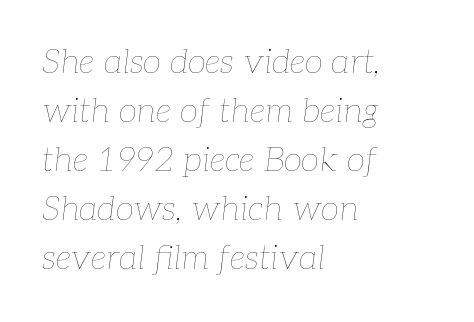
The image shows 34 px thin type, italic (leaning right); set left-aligned, normal line spacing (1.44x), normal letter spacing, not underlined; low stroke contrast and a medium x-height.
